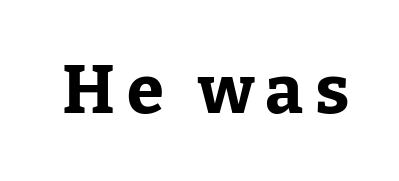
The image shows 67 px bold serif type, upright; set not underlined; low stroke contrast and a medium x-height.
